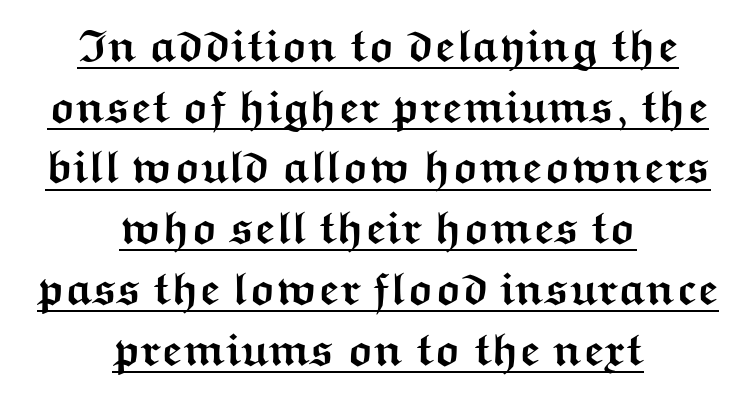
{"serif": "no", "italic": "no", "bold": "yes", "weight": "semibold", "width": "wide", "stroke_contrast": "medium", "x_height": "medium", "monospaced": "no", "underline": "yes", "align": "center", "line_spacing": "normal", "line_spacing_ratio": 1.32, "letter_spacing": "normal", "letter_spacing_em": 0.0, "glyph_px": 46}
